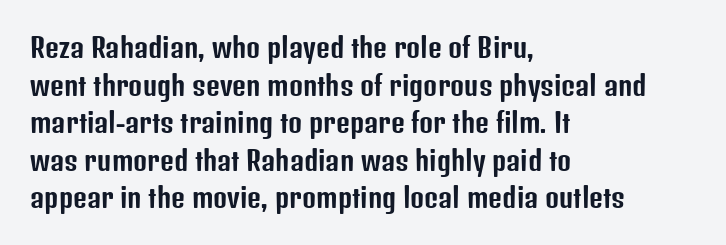
Plain, unruled lines of type. The lines in this sample share a left origin and differ only in where they stop. The specimen reads as upright at a glance. Letter spacing: default. If you measured baseline to baseline, you'd find a middling distance.
